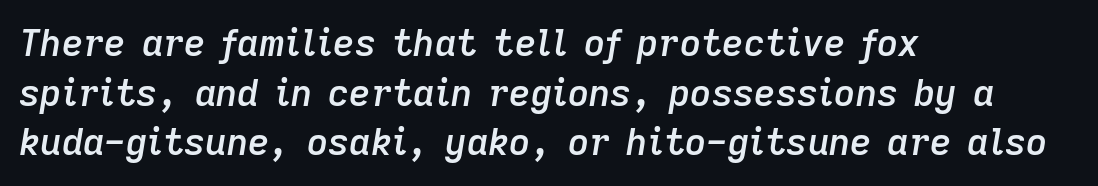
{"italic": "yes", "lean": "right", "slant_degrees": 9, "bold": "semi", "weight": "semibold", "width": "normal", "stroke_contrast": "low", "x_height": "medium", "monospaced": "no", "underline": "no", "align": "left", "line_spacing": "normal", "line_spacing_ratio": 1.34, "letter_spacing": "normal", "letter_spacing_em": 0.0, "glyph_px": 37}
